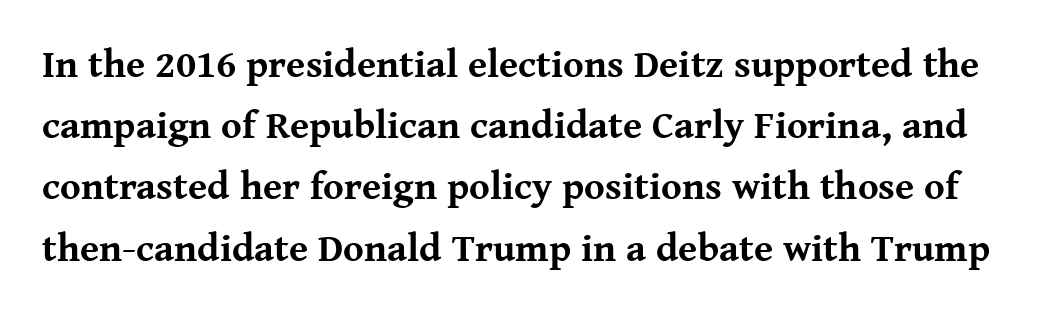
The image shows 39 px bold serif type, upright; set normal line spacing (1.57x), normal letter spacing, not underlined; medium stroke contrast and a medium x-height.
